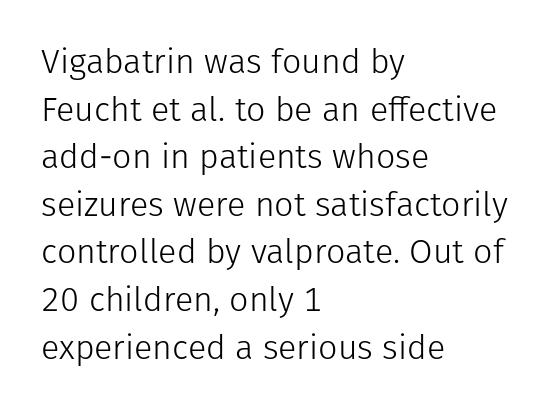
{"serif": "no", "italic": "no", "bold": "no", "weight": "light", "width": "normal", "stroke_contrast": "low", "x_height": "medium", "monospaced": "no", "underline": "no", "align": "left", "line_spacing": "normal", "line_spacing_ratio": 1.4, "letter_spacing": "normal", "letter_spacing_em": 0.0, "glyph_px": 34}
